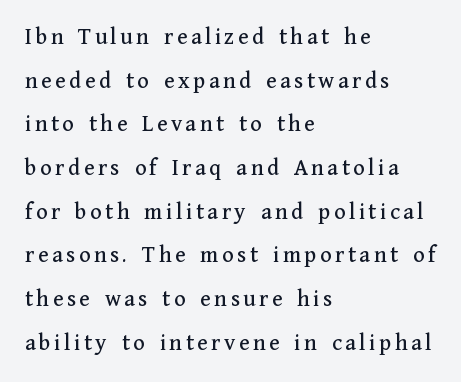
{"italic": "no", "underline": "no", "align": "left", "line_spacing_ratio": 1.82, "glyph_px": 24}
